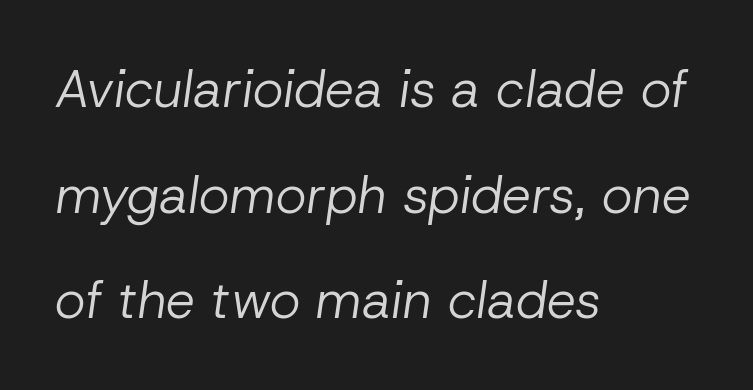
Successive baselines arrive slowly, with a big drop between each. Emphasis-style slanted type is in use. These lines stack with their left ends in a neat column. The cut favours lightness, reaching ordinary text weight at its darkest. Descender tails drop into unmarked territory. The type is set solid horizontally, with unmodified tracking.
